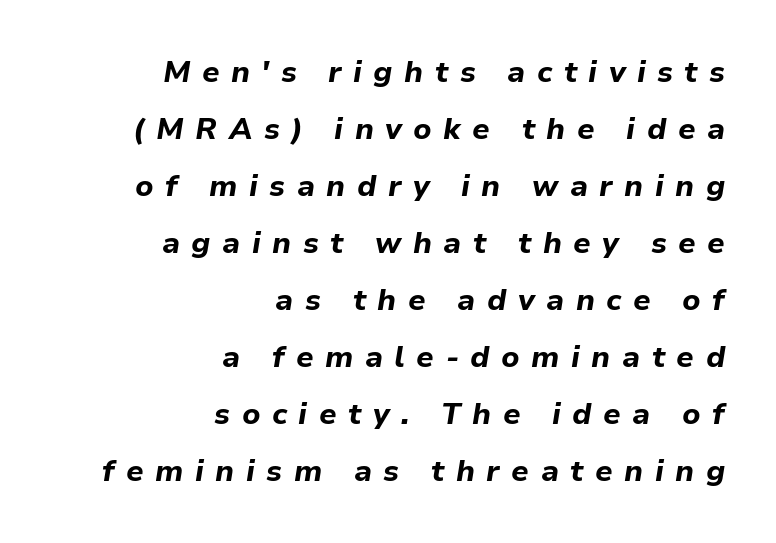
The image shows 30 px bold type, italic (leaning right); set right-aligned, loose line spacing (1.9x), unusually wide letter spacing (+0.38 em), not underlined; low stroke contrast and a medium x-height.
